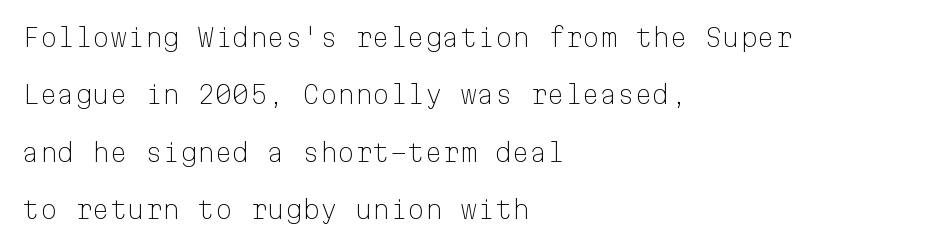
Q: Is the text bold? A: No.
Q: Is the text italic (slanted)? A: No, it is upright.
Q: Is the text underlined? A: No.
Q: How is the paragraph aligned? A: Left-aligned.
Q: Is the spacing between letters normal or unusually wide? A: Normal.
Q: Is the spacing between lines tight, normal or loose? A: Loose.
